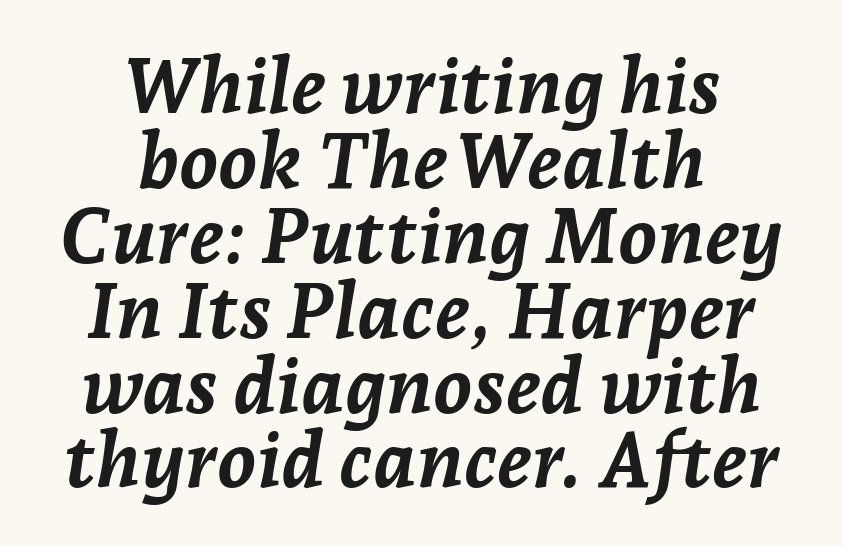
Q: Is the text bold? A: Yes.
Q: Is the text italic (slanted)? A: Yes, it leans right by about 7 degrees.
Q: Is the text underlined? A: No.
Q: How is the paragraph aligned? A: Centered.
Q: Is the spacing between letters normal or unusually wide? A: Normal.
Q: Is the spacing between lines tight, normal or loose? A: Tight.
Q: Width (condensed, normal, or wide)? A: Normal.
Q: Stroke contrast? A: Low.
Q: x-height? A: Medium.
Q: Monospaced? A: No.
